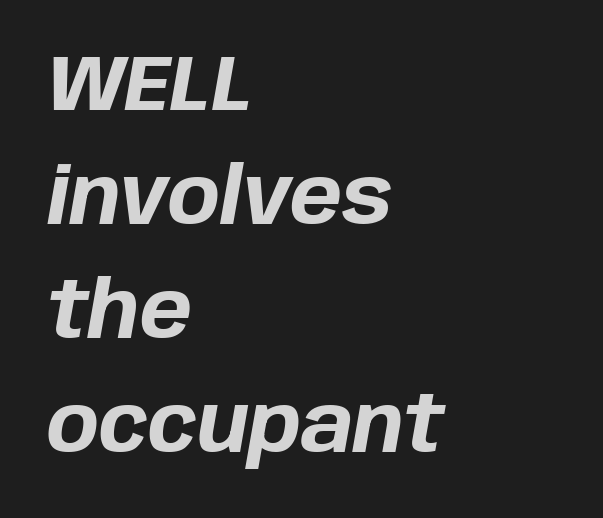
This block has exactly the height ordinary leading produces. This sample has the flowing, uneven cadence of proportional lettering. Visually the block forms a straight wall on the left and a jagged coastline on the right. Students, note that the glyphs here touch the page at normal intervals.
